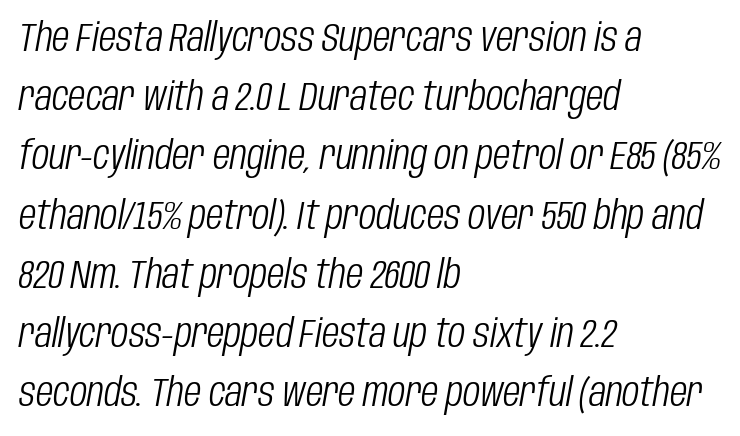
Q: Is the text bold? A: No.
Q: Is the text italic (slanted)? A: Yes, it leans right by about 10 degrees.
Q: Is the text underlined? A: No.
Q: How is the paragraph aligned? A: Left-aligned.
Q: Is the spacing between letters normal or unusually wide? A: Normal.
Q: Is the spacing between lines tight, normal or loose? A: Normal.
Q: Width (condensed, normal, or wide)? A: Condensed.
Q: Stroke contrast? A: Low.
Q: x-height? A: Large.
Q: Monospaced? A: No.
